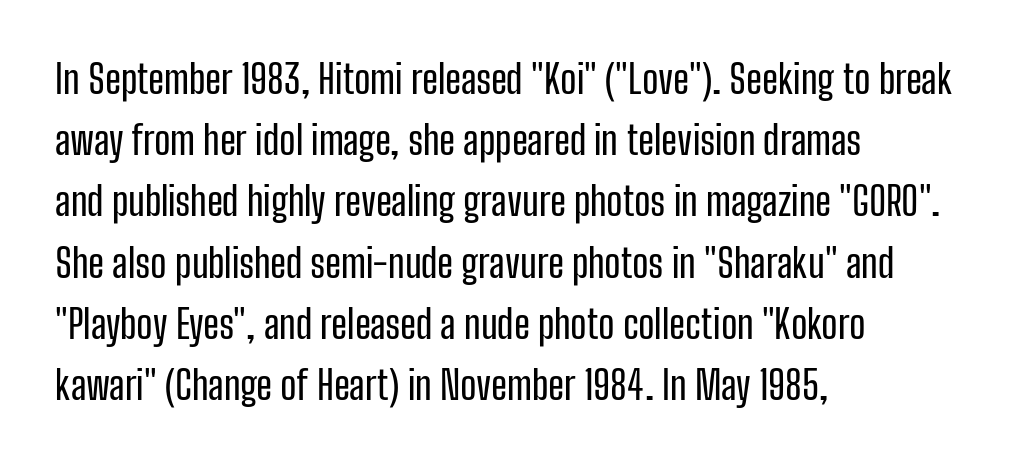
{"serif": "no", "italic": "no", "width": "condensed", "stroke_contrast": "low", "x_height": "medium", "monospaced": "no", "underline": "no", "align": "left", "line_spacing": "normal", "line_spacing_ratio": 1.57, "letter_spacing": "normal", "letter_spacing_em": 0.0, "glyph_px": 39}
